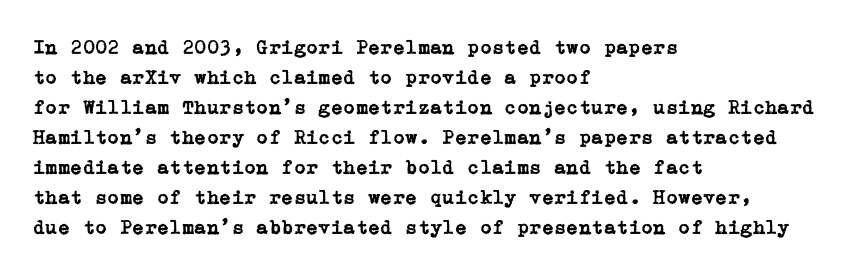
Q: Is the text italic (slanted)? A: No, it is upright.
Q: Is the text underlined? A: No.
Q: How is the paragraph aligned? A: Left-aligned.
Q: Is the spacing between letters normal or unusually wide? A: Normal.
Q: Is the spacing between lines tight, normal or loose? A: Normal.
